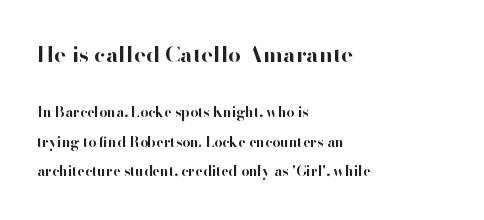
Q: Is the text bold? A: Yes.
Q: Is the text italic (slanted)? A: No, it is upright.
Q: Is the text underlined? A: No.
Q: How is the paragraph aligned? A: Left-aligned.
Q: Is the spacing between letters normal or unusually wide? A: Normal.
Q: Is the spacing between lines tight, normal or loose? A: Loose.
Q: Which block of text is set in a larger size, the first (top) or the second (bottom)? A: The first (top) one.
